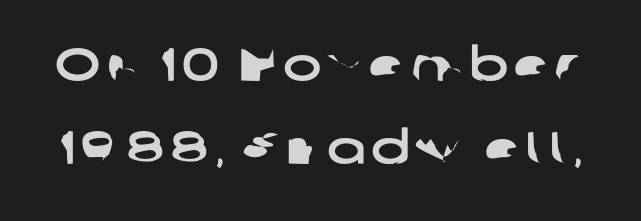
{"serif": "no", "width": "wide", "stroke_contrast": "low", "x_height": "medium", "monospaced": "no", "underline": "no", "line_spacing_ratio": 1.81, "glyph_px": 46}
